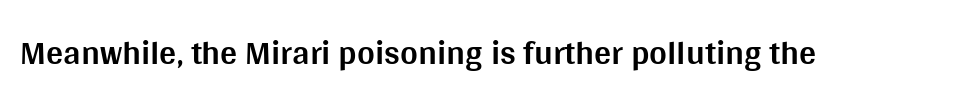
The image shows 34 px bold sans-serif type, upright; set normal letter spacing, not underlined; medium stroke contrast and a large x-height.
